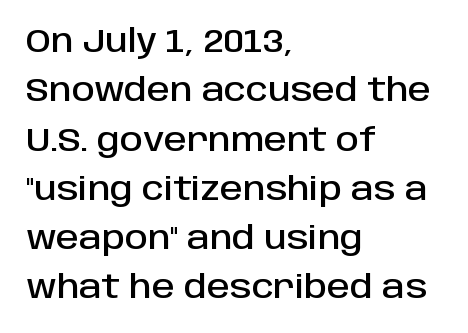
The image shows 32 px sans-serif type, upright; set left-aligned, normal line spacing (1.54x), normal letter spacing, not underlined; low stroke contrast and a large x-height.
